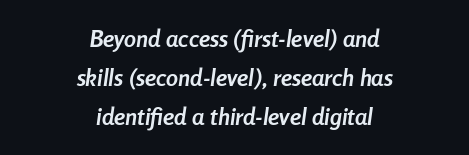
{"italic": "yes", "lean": "right", "slant_degrees": 8, "bold": "yes", "underline": "no", "align": "center", "line_spacing": "normal", "line_spacing_ratio": 1.63, "letter_spacing": "normal", "letter_spacing_em": 0.0, "glyph_px": 24}
